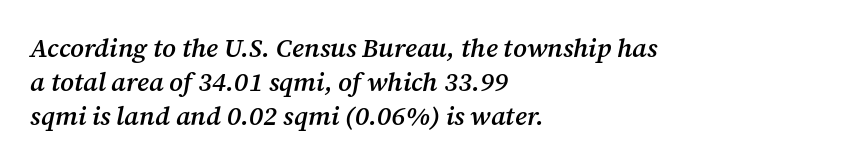
{"italic": "yes", "lean": "right", "slant_degrees": 12, "bold": "semi", "underline": "no", "align": "left", "line_spacing": "normal", "line_spacing_ratio": 1.31, "letter_spacing": "normal", "letter_spacing_em": 0.0, "glyph_px": 26}
